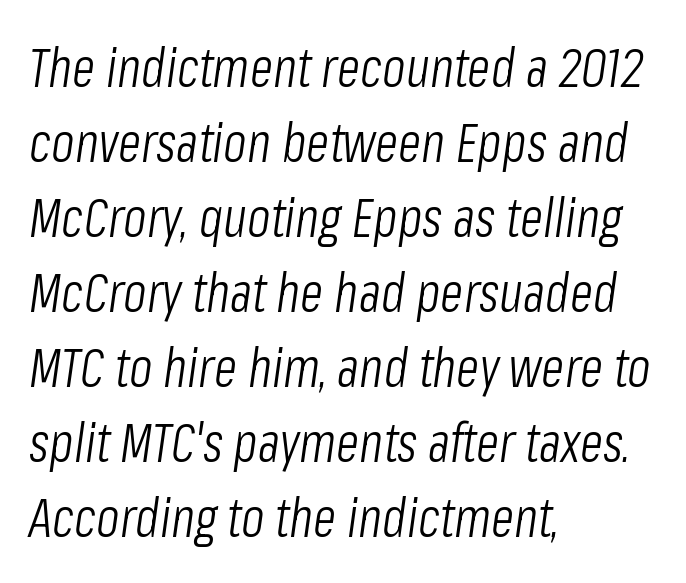
Q: Is the text bold? A: No.
Q: Is the text italic (slanted)? A: Yes, it leans right by about 8 degrees.
Q: Is the text underlined? A: No.
Q: How is the paragraph aligned? A: Left-aligned.
Q: Is the spacing between letters normal or unusually wide? A: Normal.
Q: Is the spacing between lines tight, normal or loose? A: Normal.
Q: Width (condensed, normal, or wide)? A: Condensed.
Q: Stroke contrast? A: Low.
Q: x-height? A: Medium.
Q: Monospaced? A: No.
